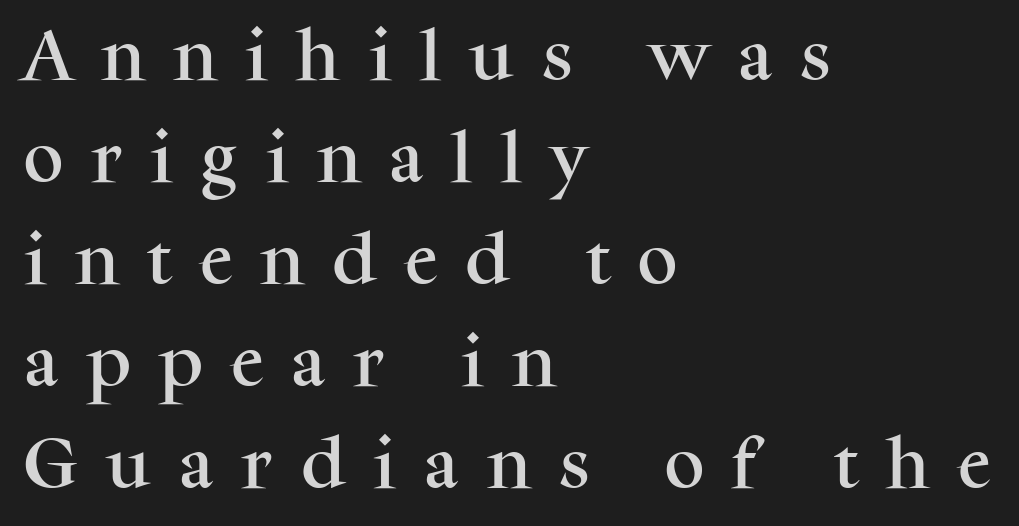
{"serif": "yes", "italic": "no", "width": "normal", "stroke_contrast": "medium", "x_height": "medium", "monospaced": "no", "underline": "no", "align": "left", "line_spacing_ratio": 1.82, "letter_spacing": "wide", "letter_spacing_em": 0.5, "glyph_px": 56}
